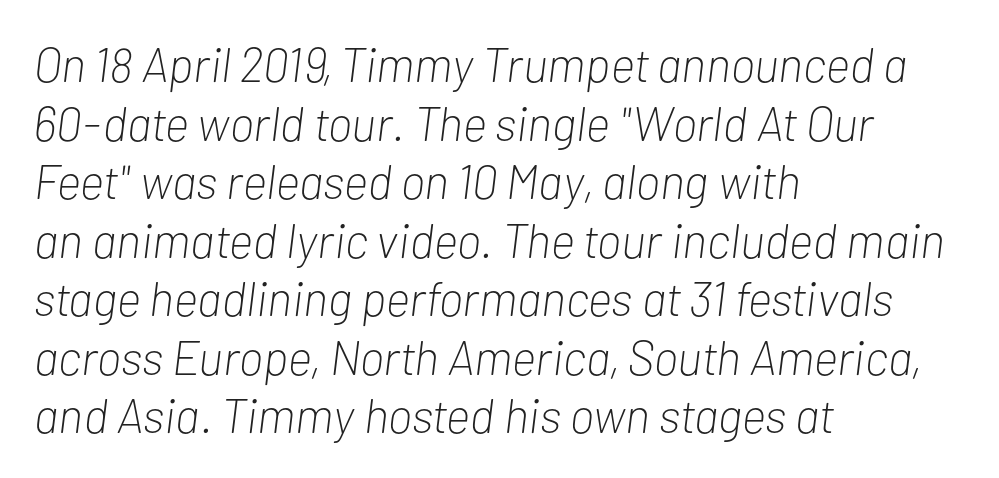
Q: Is the text bold? A: No.
Q: Is the text italic (slanted)? A: Yes, it leans right by about 7 degrees.
Q: Is the text underlined? A: No.
Q: How is the paragraph aligned? A: Left-aligned.
Q: Is the spacing between letters normal or unusually wide? A: Normal.
Q: Width (condensed, normal, or wide)? A: Condensed.
Q: Stroke contrast? A: Low.
Q: x-height? A: Medium.
Q: Monospaced? A: No.
